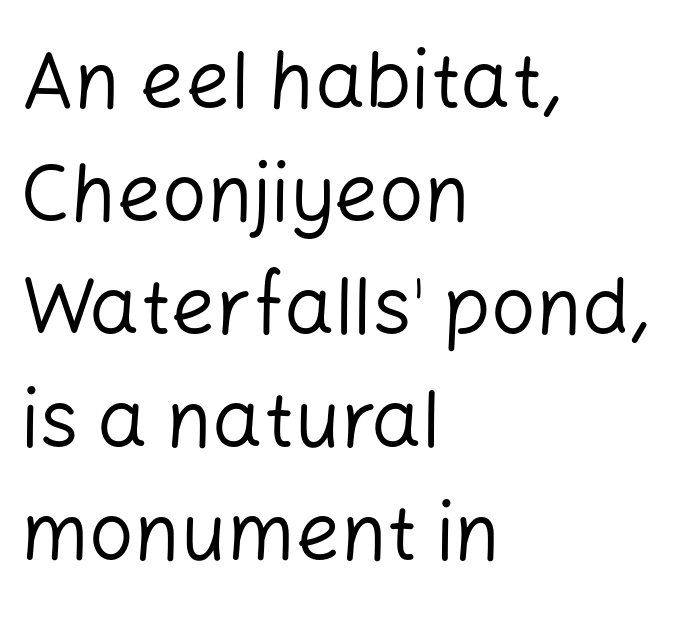
Q: Is the text bold? A: No.
Q: Is the text italic (slanted)? A: No, it is upright.
Q: Is the typeface a serif or a sans-serif typeface? A: Sans-serif.
Q: Is the text underlined? A: No.
Q: How is the paragraph aligned? A: Left-aligned.
Q: Is the spacing between letters normal or unusually wide? A: Normal.
Q: Is the spacing between lines tight, normal or loose? A: Normal.
Q: Width (condensed, normal, or wide)? A: Normal.
Q: Stroke contrast? A: Low.
Q: x-height? A: Medium.
Q: Monospaced? A: No.
